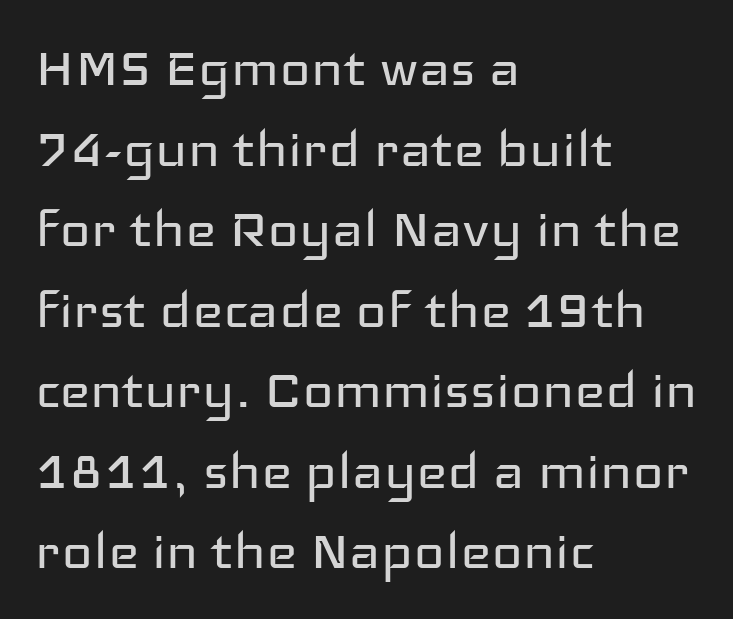
Q: Is the text bold? A: No.
Q: Is the text italic (slanted)? A: No, it is upright.
Q: Is the typeface a serif or a sans-serif typeface? A: Sans-serif.
Q: Is the text underlined? A: No.
Q: How is the paragraph aligned? A: Left-aligned.
Q: Is the spacing between letters normal or unusually wide? A: Normal.
Q: Width (condensed, normal, or wide)? A: Wide.
Q: Stroke contrast? A: Low.
Q: x-height? A: Medium.
Q: Monospaced? A: No.
